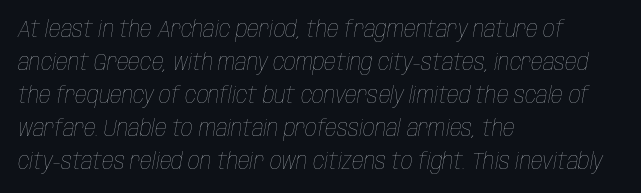
Q: Is the text bold? A: No.
Q: Is the text italic (slanted)? A: Yes, it leans right by about 10 degrees.
Q: Is the text underlined? A: No.
Q: How is the paragraph aligned? A: Left-aligned.
Q: Is the spacing between letters normal or unusually wide? A: Normal.
Q: Is the spacing between lines tight, normal or loose? A: Normal.
